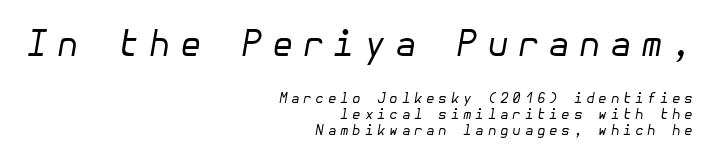
Q: Is the text bold? A: No.
Q: Is the text italic (slanted)? A: Yes, it leans right by about 10 degrees.
Q: Is the text underlined? A: No.
Q: How is the paragraph aligned? A: Right-aligned.
Q: Is the spacing between letters normal or unusually wide? A: Unusually wide.
Q: Is the spacing between lines tight, normal or loose? A: Tight.
Q: Which block of text is set in a larger size, the first (top) or the second (bottom)? A: The first (top) one.
Q: Width (condensed, normal, or wide)? A: Normal.
Q: Stroke contrast? A: Low.
Q: x-height? A: Medium.
